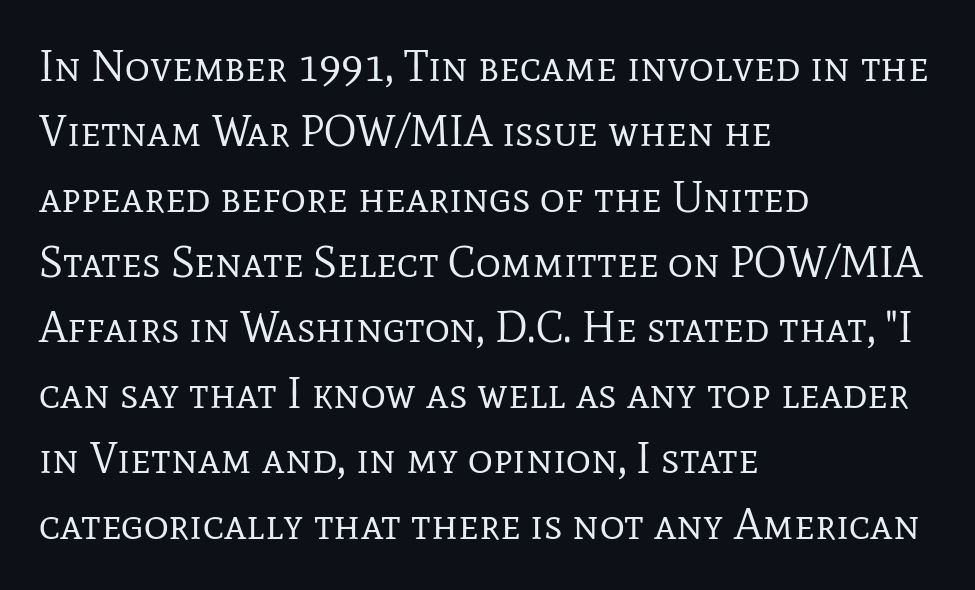
The image shows 43 px regular-weight serif type, upright; set left-aligned, normal line spacing (1.52x), normal letter spacing, not underlined; low stroke contrast and a medium x-height.
